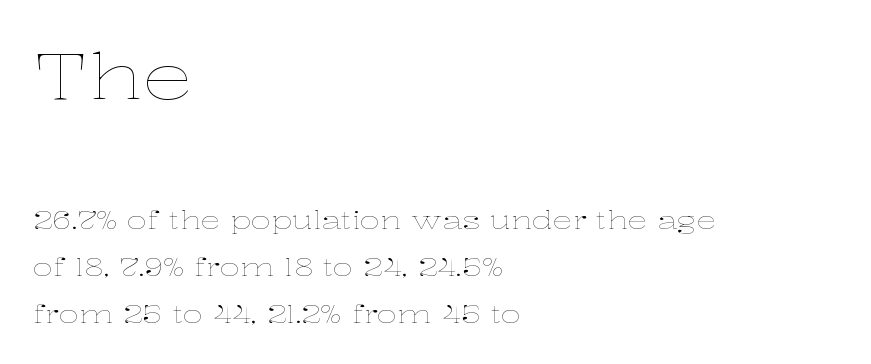
The image shows 63 px thin, wide type, upright; set left-aligned, line spacing 1.88x, normal letter spacing, not underlined; the first (top) block is 2.52x larger; low stroke contrast and a medium x-height.
